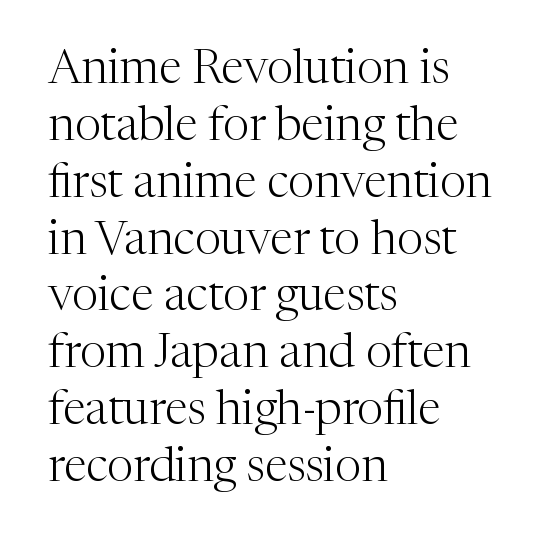
Q: Is the text bold? A: No.
Q: Is the text italic (slanted)? A: No, it is upright.
Q: Is the typeface a serif or a sans-serif typeface? A: Serif.
Q: Is the text underlined? A: No.
Q: How is the paragraph aligned? A: Left-aligned.
Q: Is the spacing between letters normal or unusually wide? A: Normal.
Q: Width (condensed, normal, or wide)? A: Normal.
Q: Stroke contrast? A: Medium.
Q: x-height? A: Medium.
Q: Monospaced? A: No.
